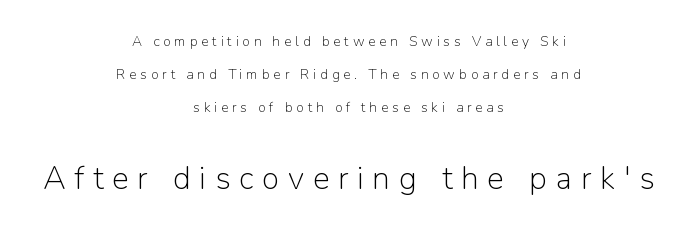
Q: Is the text bold? A: No.
Q: Is the text italic (slanted)? A: No, it is upright.
Q: Is the typeface a serif or a sans-serif typeface? A: Sans-serif.
Q: Is the text underlined? A: No.
Q: How is the paragraph aligned? A: Centered.
Q: Is the spacing between letters normal or unusually wide? A: Unusually wide.
Q: Is the spacing between lines tight, normal or loose? A: Loose.
Q: Which block of text is set in a larger size, the first (top) or the second (bottom)? A: The second (bottom) one.
Q: Width (condensed, normal, or wide)? A: Normal.
Q: Stroke contrast? A: Low.
Q: x-height? A: Medium.
Q: Monospaced? A: No.
